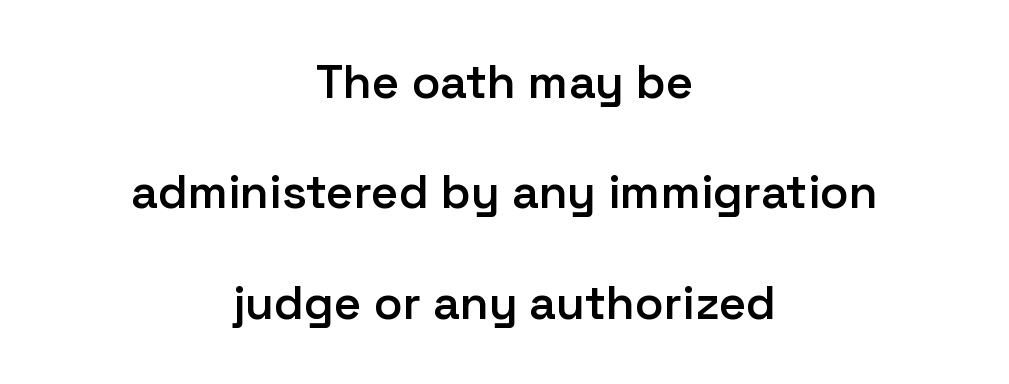
Q: Is the text bold? A: Semi-bold.
Q: Is the text italic (slanted)? A: No, it is upright.
Q: Is the typeface a serif or a sans-serif typeface? A: Sans-serif.
Q: Is the text underlined? A: No.
Q: How is the paragraph aligned? A: Centered.
Q: Is the spacing between letters normal or unusually wide? A: Normal.
Q: Is the spacing between lines tight, normal or loose? A: Loose.
Q: Width (condensed, normal, or wide)? A: Normal.
Q: Stroke contrast? A: Low.
Q: x-height? A: Medium.
Q: Monospaced? A: No.
